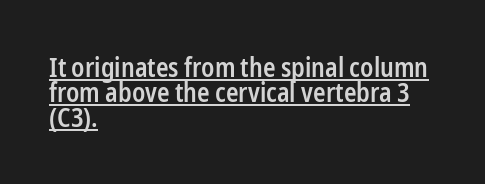
Q: Is the text bold? A: Semi-bold.
Q: Is the text italic (slanted)? A: No, it is upright.
Q: Is the text underlined? A: Yes.
Q: How is the paragraph aligned? A: Left-aligned.
Q: Is the spacing between letters normal or unusually wide? A: Normal.
Q: Is the spacing between lines tight, normal or loose? A: Tight.
